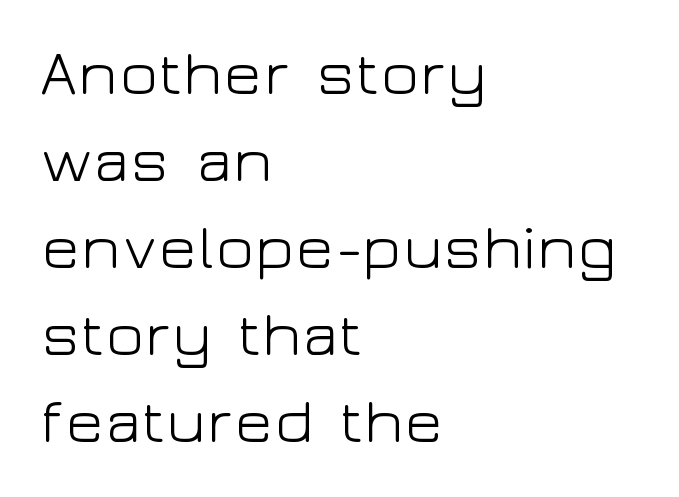
{"serif": "no", "italic": "no", "bold": "no", "weight": "light", "width": "wide", "stroke_contrast": "low", "x_height": "medium", "monospaced": "no", "underline": "no", "align": "left", "line_spacing": "normal", "line_spacing_ratio": 1.36, "letter_spacing": "normal", "letter_spacing_em": 0.0, "glyph_px": 64}
